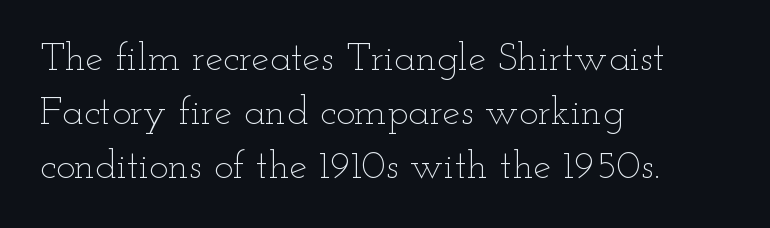
The image shows 40 px thin, wide type, upright; set left-aligned, normal line spacing (1.35x), normal letter spacing, not underlined; low stroke contrast and a small x-height.
